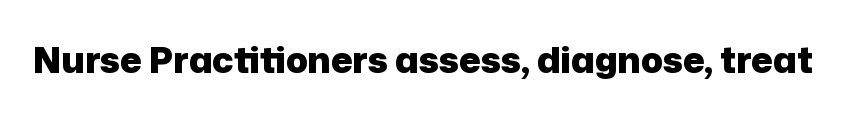
{"serif": "no", "italic": "no", "bold": "yes", "weight": "heavy", "width": "normal", "stroke_contrast": "low", "x_height": "medium", "monospaced": "no", "underline": "no", "letter_spacing": "normal", "letter_spacing_em": 0.0, "glyph_px": 36}
